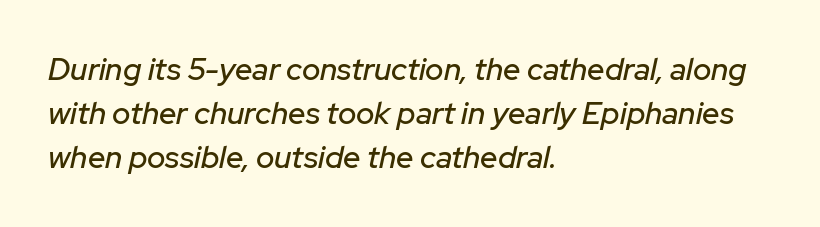
Q: Is the text italic (slanted)? A: Yes, it leans right by about 12 degrees.
Q: Is the text underlined? A: No.
Q: How is the paragraph aligned? A: Left-aligned.
Q: Is the spacing between letters normal or unusually wide? A: Normal.
Q: Is the spacing between lines tight, normal or loose? A: Normal.
Q: Width (condensed, normal, or wide)? A: Normal.
Q: Stroke contrast? A: Low.
Q: x-height? A: Medium.
Q: Monospaced? A: No.
